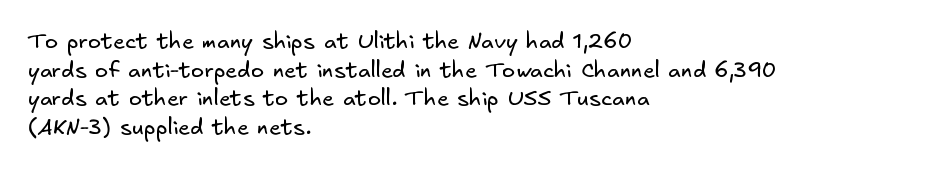
{"bold": "no", "underline": "no", "align": "left", "line_spacing": "normal", "line_spacing_ratio": 1.3, "letter_spacing": "normal", "letter_spacing_em": 0.0, "glyph_px": 22}
